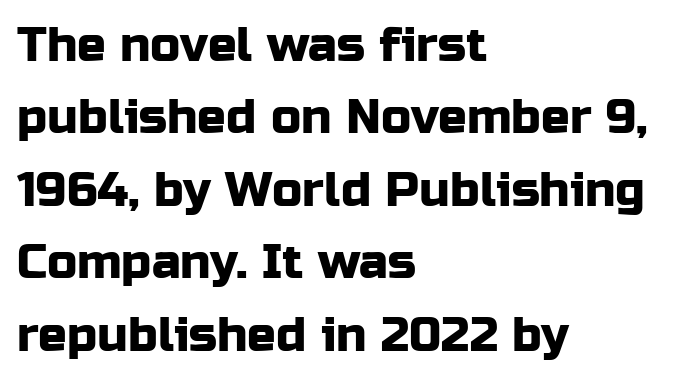
This sample has the flowing, uneven cadence of proportional lettering. Underline: absent. Quick note: interline space is typical. The letters stand upright; this is a roman face. This sample uses a sans-serif face.
